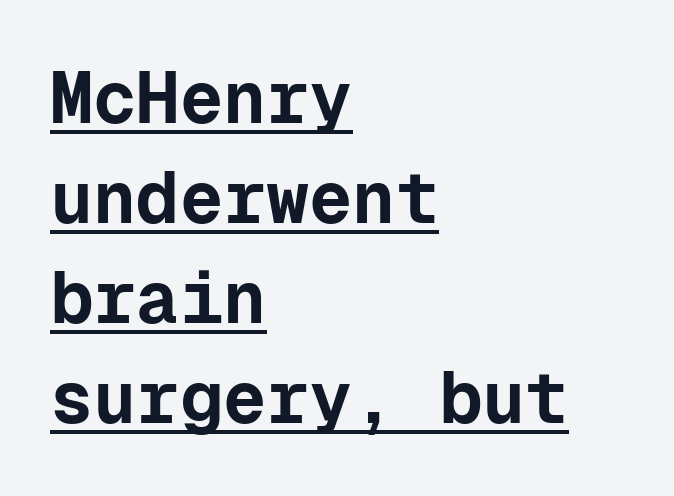
Typesetter's note: full bold, strokes at maximum text heaviness. A sans-serif font was chosen for this passage. Does the copy run flush right? No — it runs flush left. The glyphs are accompanied by a horizontal stroke just below them.
